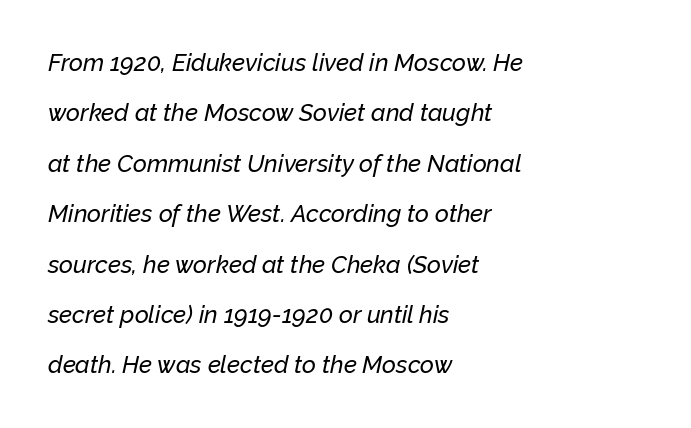
The tracking reads as untouched default to a designer's eye. Teacher's note: observe the even left margin — that is flush-left alignment. Just letters on the line, the space beneath them empty. You can tell it's italic because the verticals aren't actually vertical. You could fit nearly another row in the gap between these rows.
